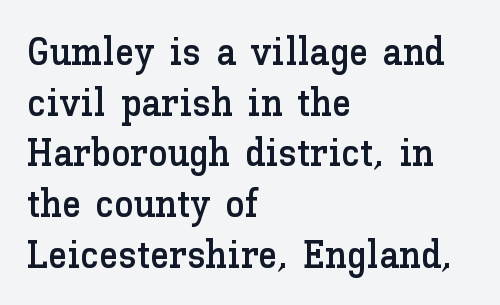
Q: Is the text italic (slanted)? A: No, it is upright.
Q: Is the text underlined? A: No.
Q: How is the paragraph aligned? A: Left-aligned.
Q: Is the spacing between letters normal or unusually wide? A: Normal.
Q: Is the spacing between lines tight, normal or loose? A: Normal.
Q: Width (condensed, normal, or wide)? A: Normal.
Q: Stroke contrast? A: Low.
Q: x-height? A: Medium.
Q: Monospaced? A: No.
